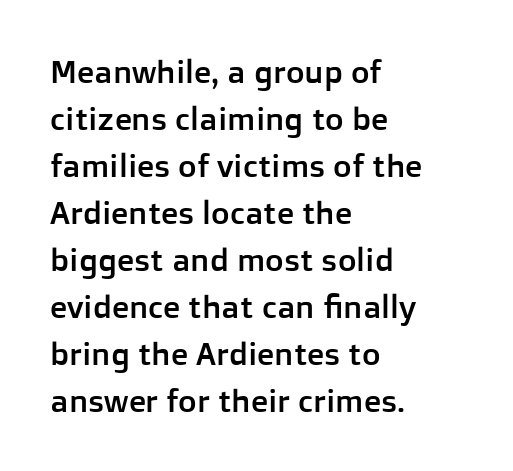
{"serif": "no", "italic": "no", "width": "normal", "stroke_contrast": "low", "x_height": "medium", "monospaced": "no", "underline": "no", "align": "left", "line_spacing": "normal", "line_spacing_ratio": 1.47, "letter_spacing": "normal", "letter_spacing_em": 0.0, "glyph_px": 32}
